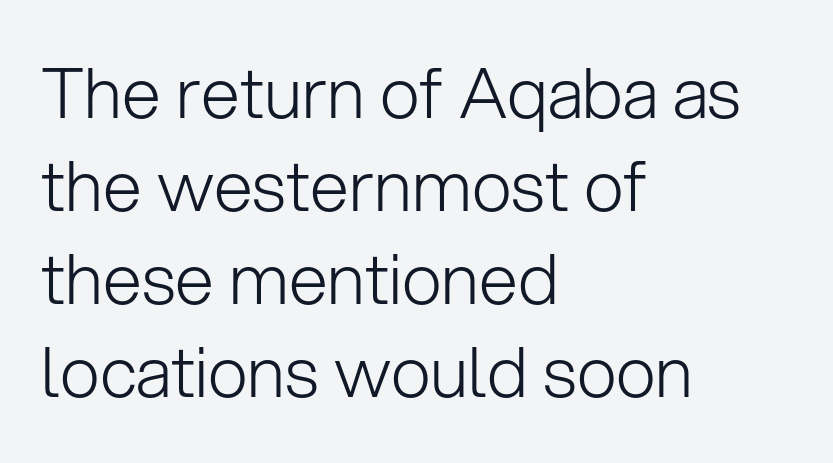
Q: Is the text bold? A: No.
Q: Is the text italic (slanted)? A: No, it is upright.
Q: Is the typeface a serif or a sans-serif typeface? A: Sans-serif.
Q: Is the text underlined? A: No.
Q: How is the paragraph aligned? A: Left-aligned.
Q: Is the spacing between letters normal or unusually wide? A: Normal.
Q: Is the spacing between lines tight, normal or loose? A: Normal.
Q: Width (condensed, normal, or wide)? A: Normal.
Q: Stroke contrast? A: Low.
Q: x-height? A: Medium.
Q: Monospaced? A: No.
